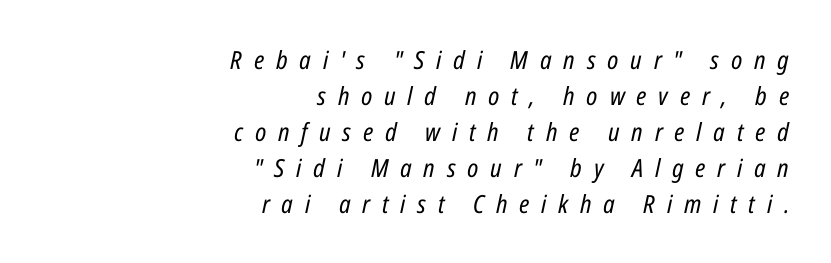
{"italic": "yes", "lean": "right", "slant_degrees": 12, "bold": "no", "underline": "no", "align": "right", "line_spacing": "normal", "line_spacing_ratio": 1.44, "letter_spacing": "wide", "letter_spacing_em": 0.47, "glyph_px": 25}
